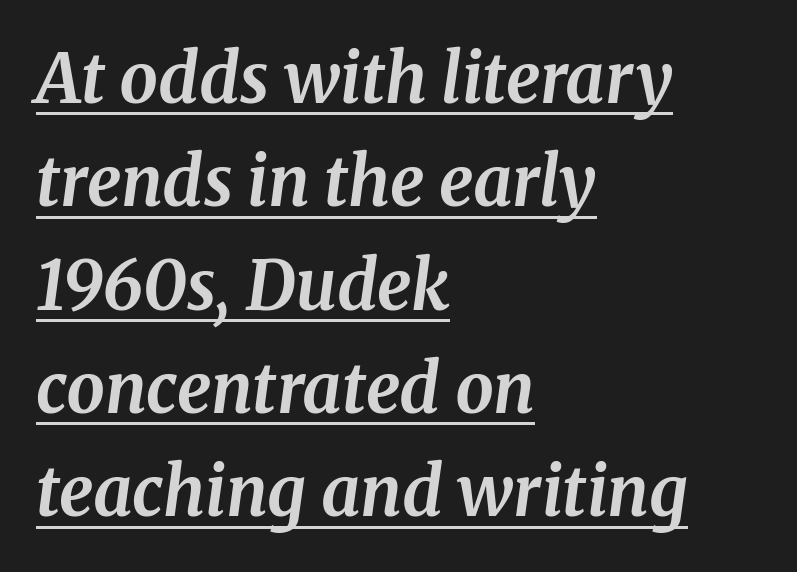
Notice how a bar underscores the lettering throughout. One glance says typical: line gaps are just what's usual. The type family on display is of the serif kind. Slant detected: the letters are inclined. A student would call this left alignment; a typographer would say flush left, rag right. Standard letterfit; no display-style spreading of the glyphs.
